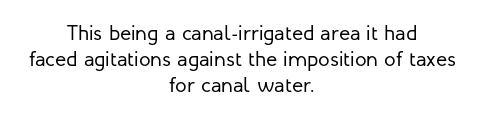
{"italic": "no", "bold": "no", "underline": "no", "align": "center", "line_spacing_ratio": 1.23, "letter_spacing": "normal", "letter_spacing_em": 0.0, "glyph_px": 21}
